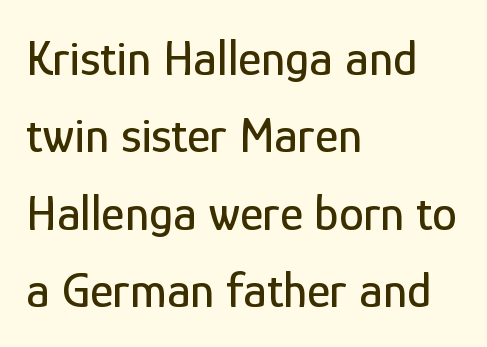
Notice how descenders clear the ascenders below comfortably — that's standard leading. Visually the block forms a straight wall on the left and a jagged coastline on the right. Character widths vary here, with narrow letters taking less room than wide ones. Descenders hang freely into open space. Default kerning and tracking; the words read as compact shapes. The glyphs in this specimen are sans serif.
